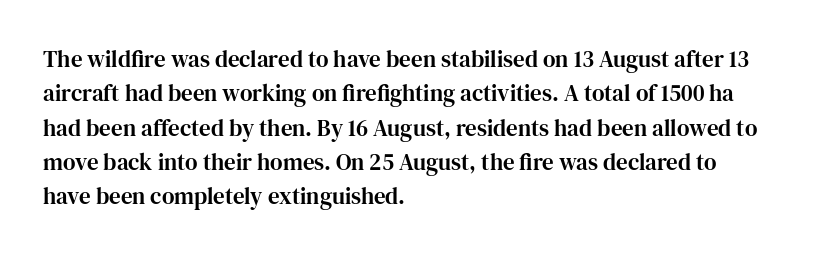
Q: Is the text italic (slanted)? A: No, it is upright.
Q: Is the text underlined? A: No.
Q: How is the paragraph aligned? A: Left-aligned.
Q: Is the spacing between letters normal or unusually wide? A: Normal.
Q: Is the spacing between lines tight, normal or loose? A: Normal.
